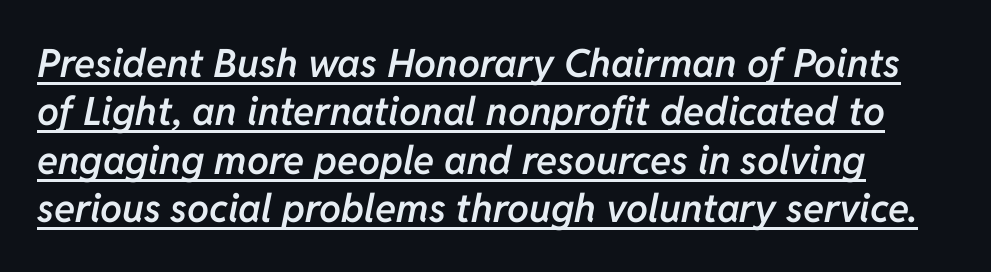
Q: Is the text bold? A: Semi-bold.
Q: Is the text italic (slanted)? A: Yes, it leans right by about 11 degrees.
Q: Is the text underlined? A: Yes.
Q: Is the spacing between letters normal or unusually wide? A: Normal.
Q: Width (condensed, normal, or wide)? A: Normal.
Q: Stroke contrast? A: Low.
Q: x-height? A: Medium.
Q: Monospaced? A: No.
